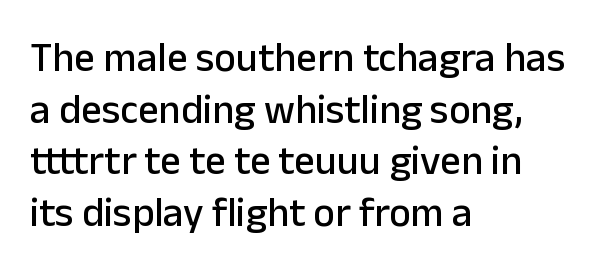
{"serif": "no", "italic": "no", "width": "normal", "stroke_contrast": "low", "x_height": "medium", "monospaced": "no", "underline": "no", "align": "left", "line_spacing": "normal", "line_spacing_ratio": 1.26, "letter_spacing": "normal", "letter_spacing_em": 0.0, "glyph_px": 41}
